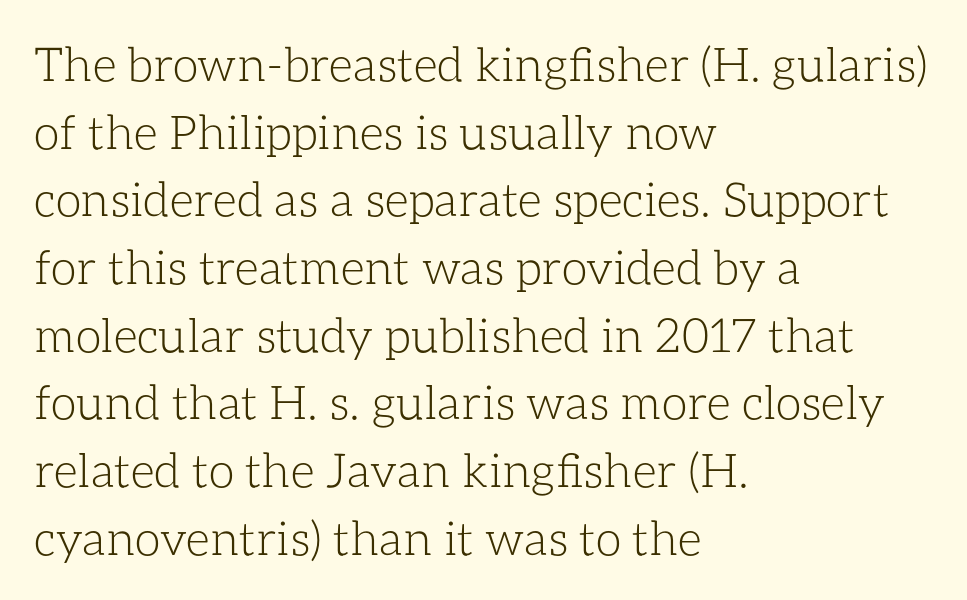
Compared with a typical body face, this is equally light or lighter still. The lettering holds an erect, upright posture throughout. The passage shown is typed in a proportional face where columns would drift. Type without underlining.
